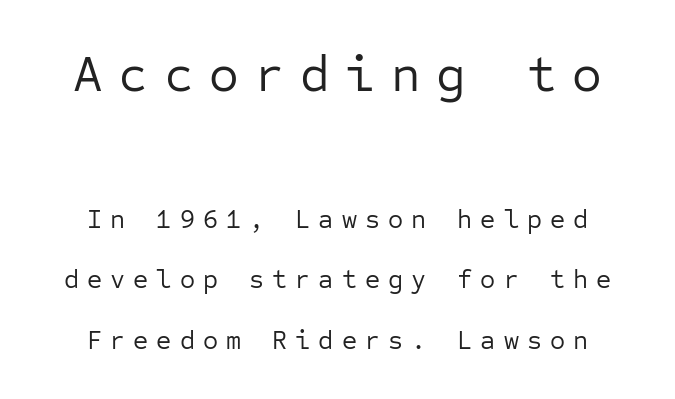
{"serif": "no", "italic": "no", "bold": "no", "weight": "regular", "width": "normal", "stroke_contrast": "low", "x_height": "medium", "monospaced": "yes", "underline": "no", "line_spacing": "loose", "line_spacing_ratio": 2.33, "letter_spacing": "wide", "letter_spacing_em": 0.31, "larger_block": "first", "size_ratio": 1.96, "glyph_px": 51}
